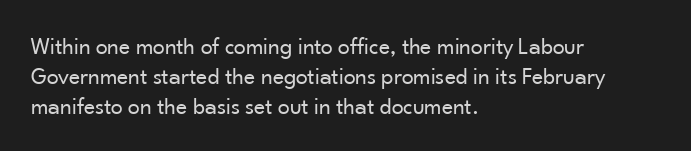
Q: Is the text bold? A: No.
Q: Is the text italic (slanted)? A: No, it is upright.
Q: Is the text underlined? A: No.
Q: How is the paragraph aligned? A: Left-aligned.
Q: Is the spacing between letters normal or unusually wide? A: Normal.
